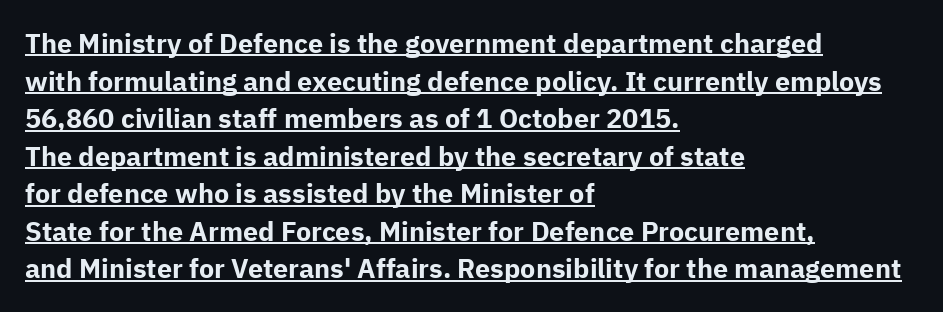
{"italic": "no", "bold": "yes", "underline": "yes", "align": "left", "line_spacing": "normal", "line_spacing_ratio": 1.39, "letter_spacing": "normal", "letter_spacing_em": 0.0, "glyph_px": 27}
